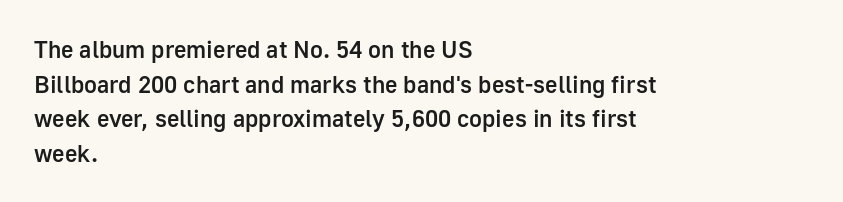
Inter-character spacing is left at the font's built-in metrics. Is there any slant? The stems are plumb. Reading down the block, your eye returns to a fixed left position each line. A semibold gives these letters moderate extra thickness, short of bold.
